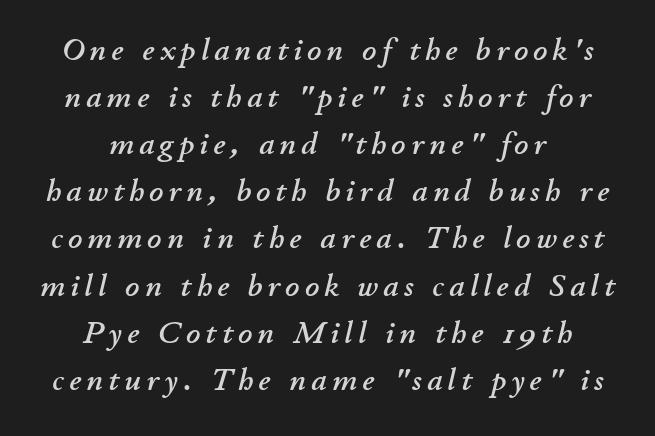
{"italic": "yes", "lean": "right", "slant_degrees": 11, "width": "normal", "stroke_contrast": "low", "x_height": "small", "monospaced": "no", "underline": "no", "align": "center", "line_spacing": "normal", "line_spacing_ratio": 1.52, "glyph_px": 31}
